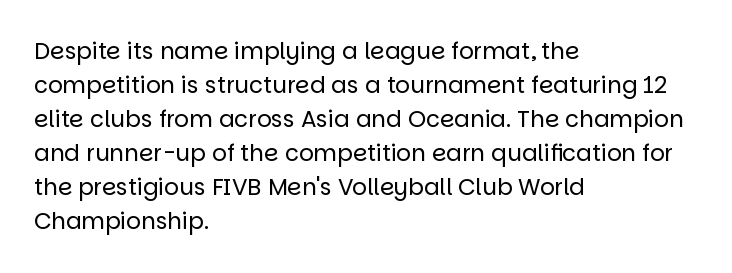
The type sits square on the baseline with zero lean. Stem width sits at or under what a default text font uses. Horizontally, the lines are justified to the leading edge only. This sample keeps an unexceptional amount of space between lines. The space beneath each line is pristine and unruled. There is no visible air inserted between adjacent glyphs.
